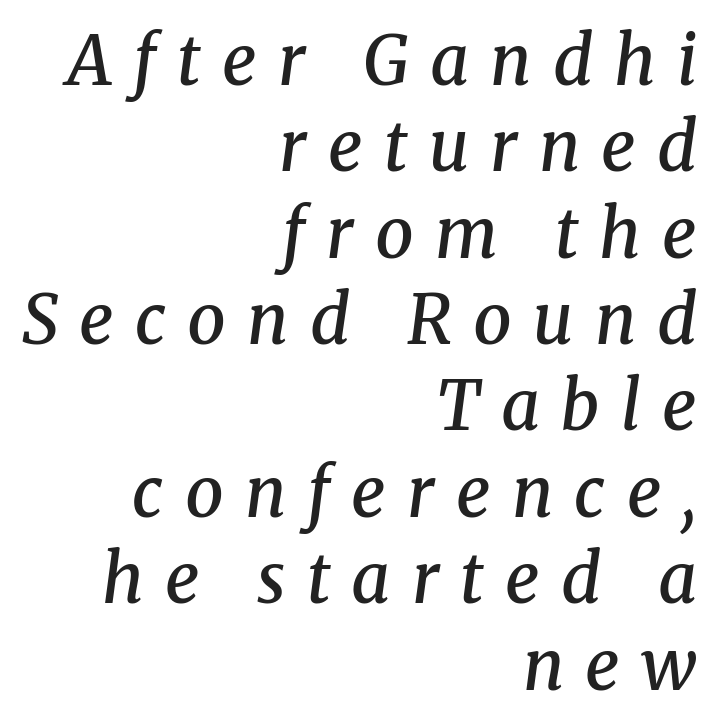
The image shows 68 px semibold serif type, italic (leaning right); set right-aligned, normal line spacing (1.27x), unusually wide letter spacing (+0.31 em), not underlined; medium stroke contrast and a medium x-height.
